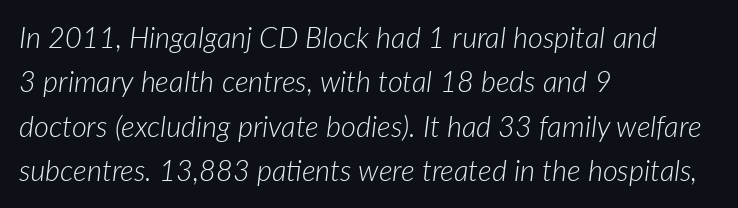
The image shows 29 px light type, italic (leaning right); set left-aligned, normal line spacing (1.53x), normal letter spacing, not underlined; low stroke contrast and a medium x-height.
